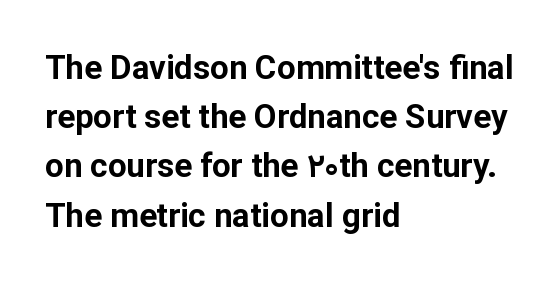
{"serif": "no", "italic": "no", "bold": "yes", "weight": "bold", "width": "normal", "stroke_contrast": "low", "x_height": "medium", "monospaced": "no", "underline": "no", "align": "left", "line_spacing": "normal", "line_spacing_ratio": 1.49, "letter_spacing": "normal", "letter_spacing_em": 0.0, "glyph_px": 33}
